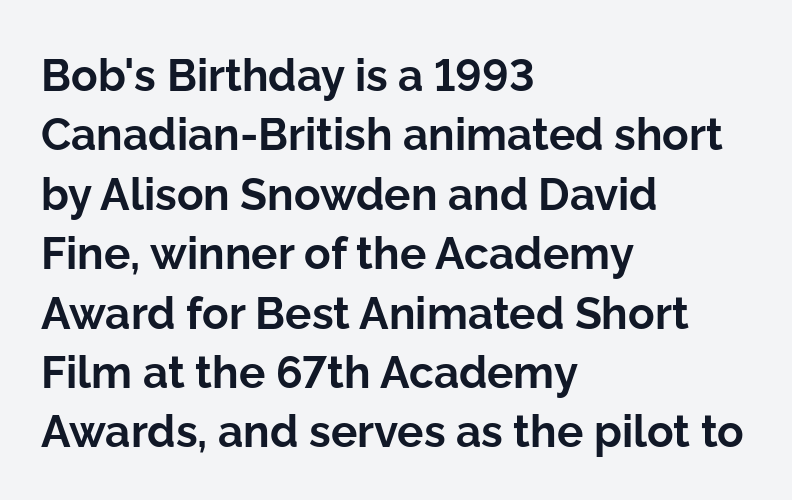
The image shows 44 px bold sans-serif type, upright; set left-aligned, normal line spacing (1.35x), normal letter spacing, not underlined; low stroke contrast and a medium x-height.
